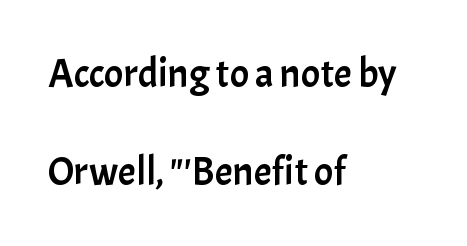
{"serif": "no", "italic": "no", "width": "normal", "stroke_contrast": "low", "x_height": "medium", "monospaced": "no", "underline": "no", "align": "left", "line_spacing": "loose", "line_spacing_ratio": 2.44, "letter_spacing": "normal", "letter_spacing_em": 0.0, "glyph_px": 40}
